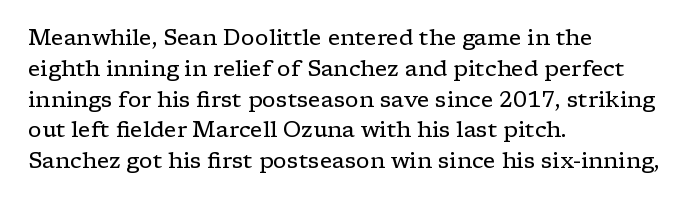
The image shows 22 px text type, upright; set left-aligned, normal line spacing (1.4x), normal letter spacing, not underlined.
